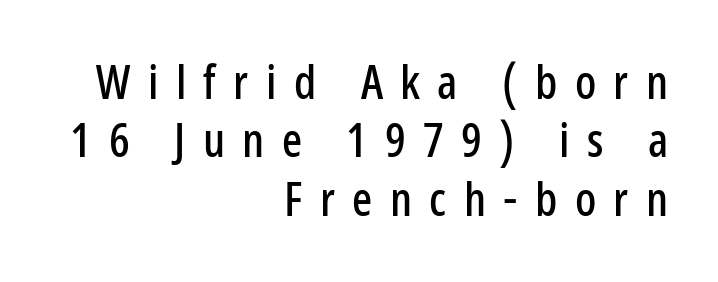
Q: Is the text italic (slanted)? A: No, it is upright.
Q: Is the typeface a serif or a sans-serif typeface? A: Sans-serif.
Q: Is the text underlined? A: No.
Q: How is the paragraph aligned? A: Right-aligned.
Q: Is the spacing between letters normal or unusually wide? A: Unusually wide.
Q: Width (condensed, normal, or wide)? A: Condensed.
Q: Stroke contrast? A: Low.
Q: x-height? A: Medium.
Q: Monospaced? A: No.
